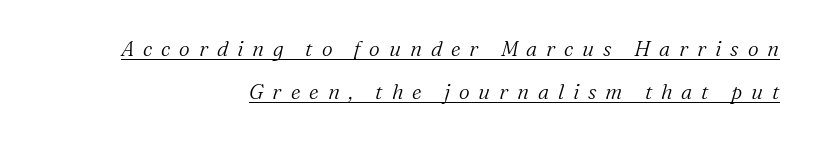
Q: Is the text bold? A: No.
Q: Is the text italic (slanted)? A: Yes, it leans right by about 16 degrees.
Q: Is the text underlined? A: Yes.
Q: How is the paragraph aligned? A: Right-aligned.
Q: Is the spacing between letters normal or unusually wide? A: Unusually wide.
Q: Is the spacing between lines tight, normal or loose? A: Loose.
